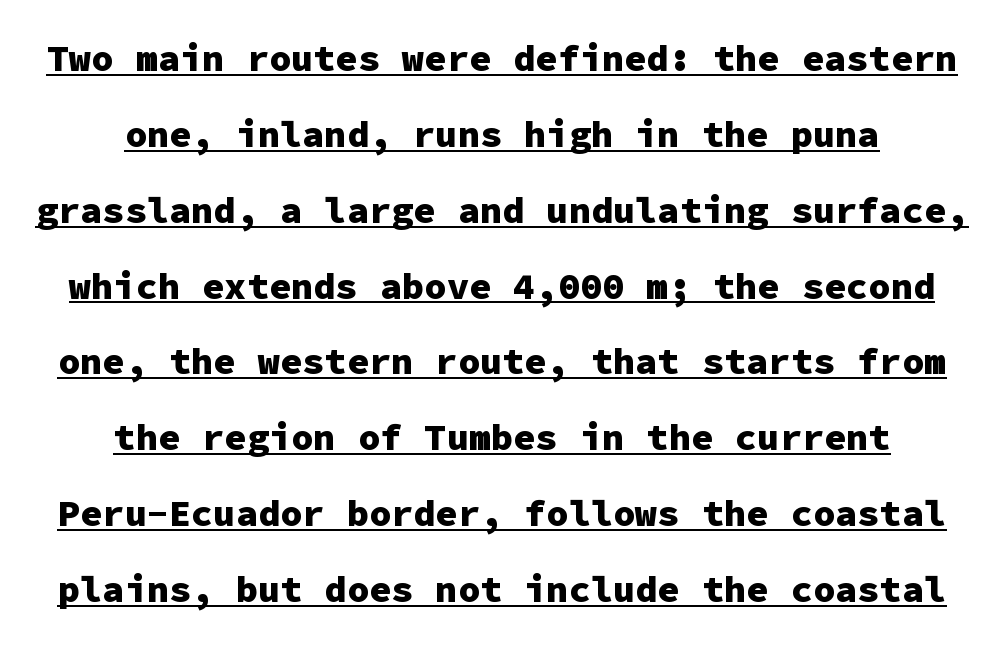
{"serif": "no", "italic": "no", "bold": "yes", "weight": "heavy", "width": "normal", "stroke_contrast": "low", "x_height": "medium", "monospaced": "yes", "underline": "yes", "align": "center", "line_spacing": "loose", "line_spacing_ratio": 2.05, "letter_spacing": "normal", "letter_spacing_em": 0.0, "glyph_px": 37}
